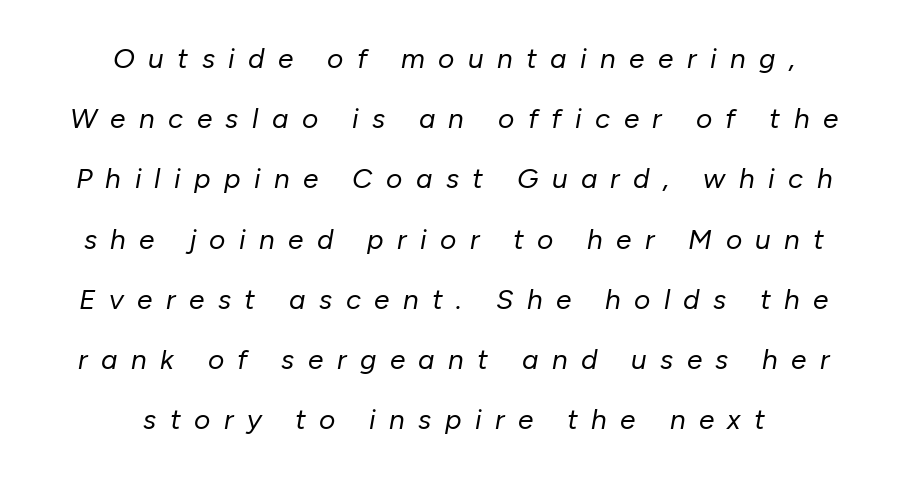
{"italic": "yes", "lean": "right", "slant_degrees": 10, "bold": "no", "weight": "regular", "width": "normal", "stroke_contrast": "low", "x_height": "medium", "monospaced": "no", "underline": "no", "align": "center", "line_spacing": "loose", "line_spacing_ratio": 2.15, "letter_spacing": "wide", "letter_spacing_em": 0.48, "glyph_px": 28}
